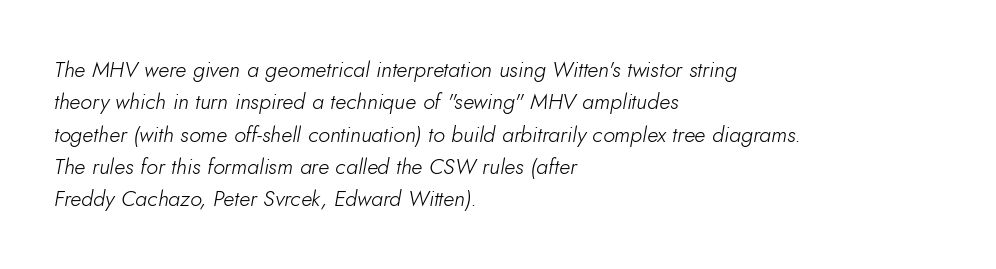
{"italic": "yes", "lean": "right", "slant_degrees": 10, "bold": "no", "underline": "no", "align": "left", "line_spacing": "normal", "line_spacing_ratio": 1.47, "letter_spacing": "normal", "letter_spacing_em": 0.0, "glyph_px": 22}
